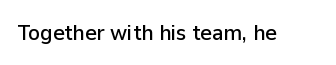
The image shows 22 px text type, upright; set normal letter spacing, not underlined.
